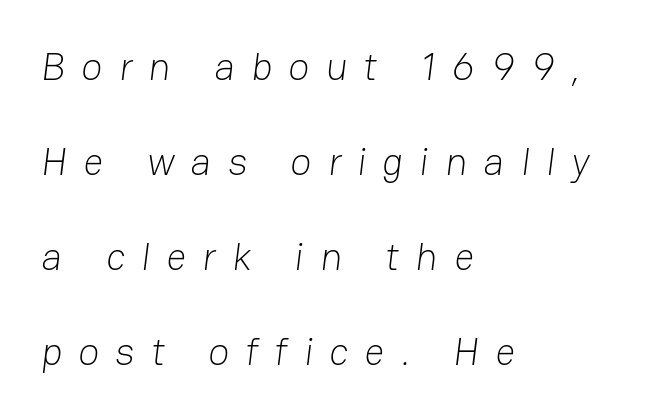
If you drew a ruler down the left edge, every line would touch it. The gap between lines stays unmarked. These lines are rendered in a variable-pitch font. You could fit nearly another row in the gap between these rows.
